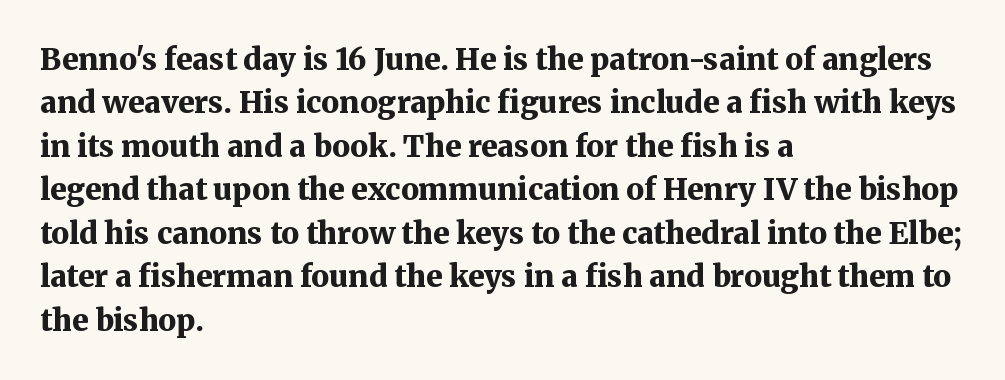
Q: Is the text bold? A: Yes.
Q: Is the text italic (slanted)? A: No, it is upright.
Q: Is the typeface a serif or a sans-serif typeface? A: Serif.
Q: Is the text underlined? A: No.
Q: How is the paragraph aligned? A: Left-aligned.
Q: Is the spacing between letters normal or unusually wide? A: Normal.
Q: Is the spacing between lines tight, normal or loose? A: Normal.
Q: Width (condensed, normal, or wide)? A: Normal.
Q: Stroke contrast? A: Medium.
Q: x-height? A: Medium.
Q: Monospaced? A: No.
